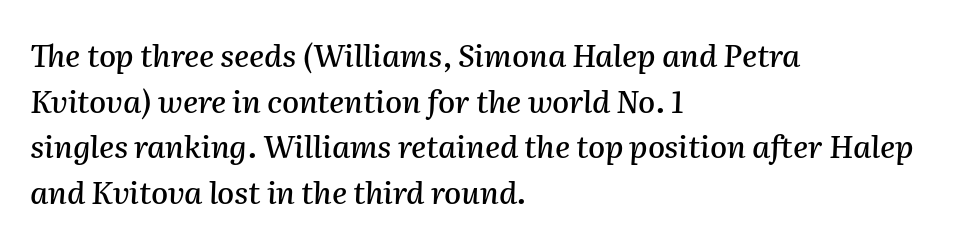
Q: Is the text italic (slanted)? A: Yes, it leans right by about 2 degrees.
Q: Is the text underlined? A: No.
Q: How is the paragraph aligned? A: Left-aligned.
Q: Is the spacing between letters normal or unusually wide? A: Normal.
Q: Is the spacing between lines tight, normal or loose? A: Normal.
Q: Width (condensed, normal, or wide)? A: Normal.
Q: Stroke contrast? A: Medium.
Q: x-height? A: Medium.
Q: Monospaced? A: No.
